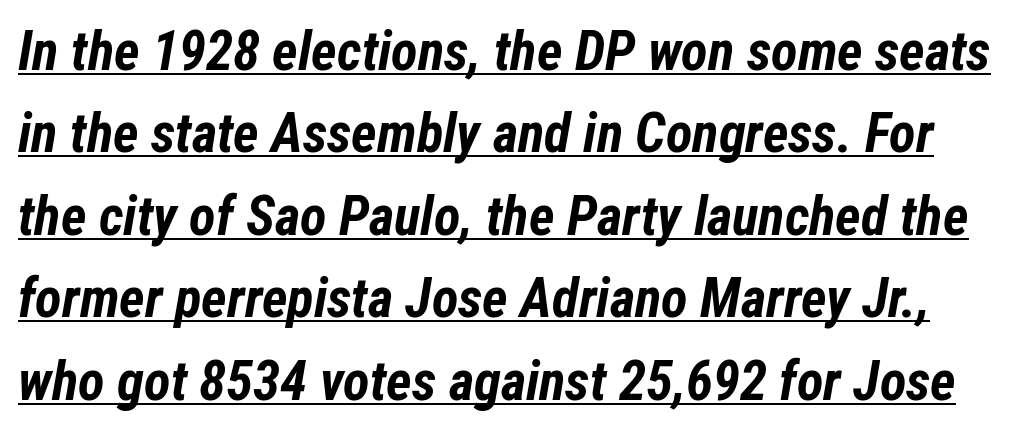
Q: Is the text bold? A: Yes.
Q: Is the text italic (slanted)? A: Yes, it leans right by about 12 degrees.
Q: Is the text underlined? A: Yes.
Q: Is the spacing between letters normal or unusually wide? A: Normal.
Q: Is the spacing between lines tight, normal or loose? A: Normal.
Q: Width (condensed, normal, or wide)? A: Condensed.
Q: Stroke contrast? A: Low.
Q: x-height? A: Medium.
Q: Monospaced? A: No.
